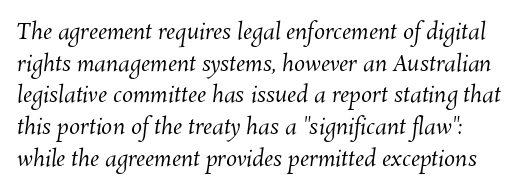
Q: Is the text bold? A: No.
Q: Is the text underlined? A: No.
Q: Is the spacing between letters normal or unusually wide? A: Normal.
Q: Is the spacing between lines tight, normal or loose? A: Normal.
